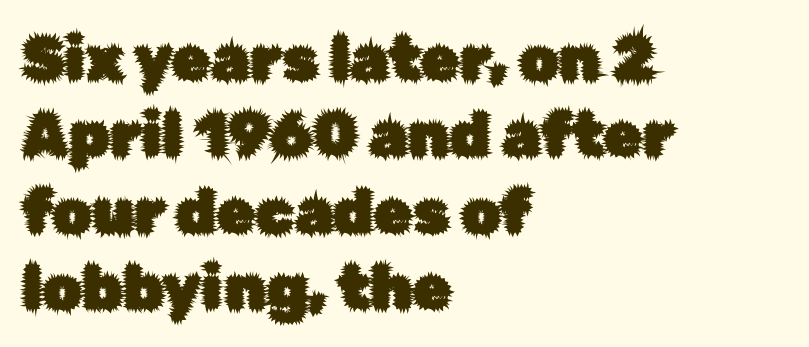
Q: Is the text italic (slanted)? A: No, it is upright.
Q: Is the typeface a serif or a sans-serif typeface? A: Sans-serif.
Q: Is the text underlined? A: No.
Q: How is the paragraph aligned? A: Left-aligned.
Q: Is the spacing between letters normal or unusually wide? A: Normal.
Q: Width (condensed, normal, or wide)? A: Normal.
Q: Stroke contrast? A: Low.
Q: x-height? A: Medium.
Q: Monospaced? A: No.
